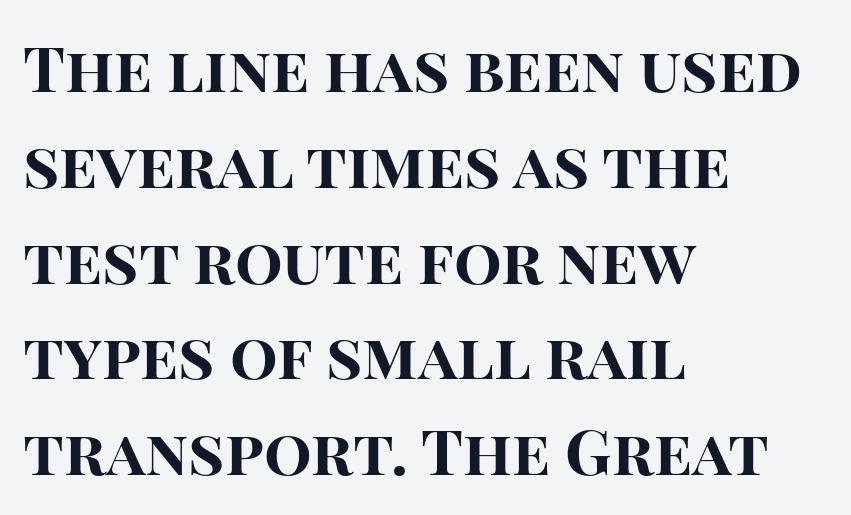
{"serif": "no", "italic": "no", "bold": "yes", "weight": "bold", "width": "normal", "stroke_contrast": "high", "x_height": "large", "monospaced": "no", "underline": "no", "align": "left", "line_spacing": "normal", "line_spacing_ratio": 1.52, "letter_spacing": "normal", "letter_spacing_em": 0.0, "glyph_px": 63}
